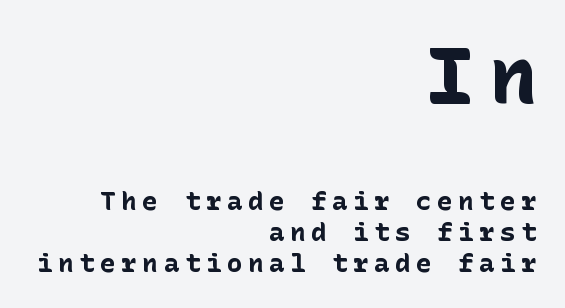
{"serif": "no", "italic": "no", "bold": "yes", "weight": "bold", "width": "normal", "stroke_contrast": "low", "x_height": "medium", "underline": "no", "align": "right", "line_spacing_ratio": 1.19, "letter_spacing": "wide", "letter_spacing_em": 0.21, "larger_block": "first", "size_ratio": 3.04, "glyph_px": 79}
